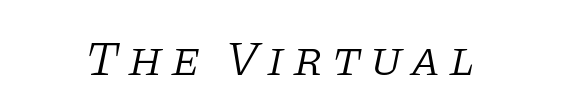
The image shows 49 px light serif type, italic (leaning right); set centered, not underlined; low stroke contrast and a large x-height.
